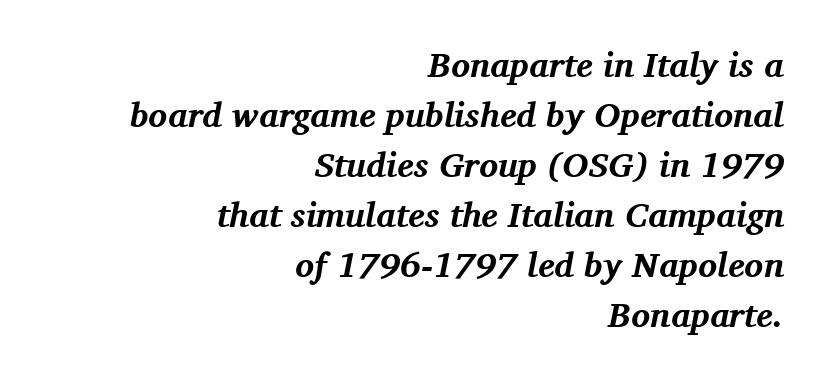
{"serif": "yes", "italic": "yes", "lean": "right", "slant_degrees": 11, "bold": "yes", "weight": "bold", "width": "normal", "stroke_contrast": "medium", "x_height": "medium", "monospaced": "no", "underline": "no", "align": "right", "line_spacing": "normal", "line_spacing_ratio": 1.43, "letter_spacing": "normal", "letter_spacing_em": 0.0, "glyph_px": 35}
